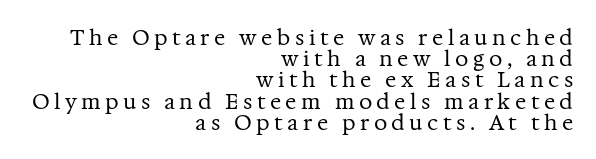
Is there any slant? The stems are plumb. Is the stroke heavy? The answer is a plain regular-or-lighter. The glyphs are unaccompanied by any horizontal stroke below them. Honestly, the rows look squashed on top of each other. The gaps between neighbouring characters are conspicuously large. Horizontal alignment here is rightward, an uncommon choice for prose.
